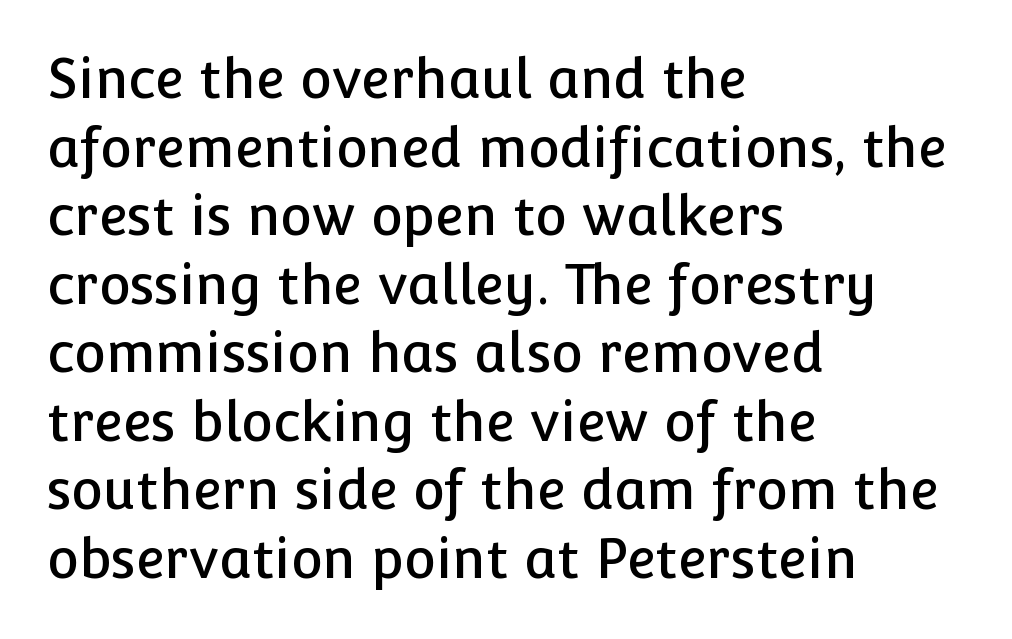
The letters carry no serifs — their stems end cleanly without finishing strokes. This sample uses plain, unmodified letter spacing. A roman cut, with each character standing at attention. Compared with a centered layout, this one pins lines to the left instead. Think of a printed novel: that variable character pitch is what you see here. The specimen omits any rule beneath the text block's lines.
